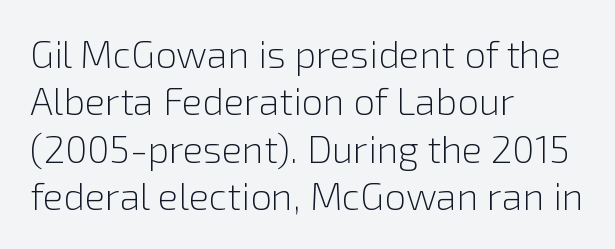
Q: Is the text bold? A: No.
Q: Is the text italic (slanted)? A: No, it is upright.
Q: Is the typeface a serif or a sans-serif typeface? A: Sans-serif.
Q: Is the text underlined? A: No.
Q: How is the paragraph aligned? A: Left-aligned.
Q: Is the spacing between letters normal or unusually wide? A: Normal.
Q: Is the spacing between lines tight, normal or loose? A: Normal.
Q: Width (condensed, normal, or wide)? A: Normal.
Q: Stroke contrast? A: Low.
Q: x-height? A: Medium.
Q: Monospaced? A: No.
